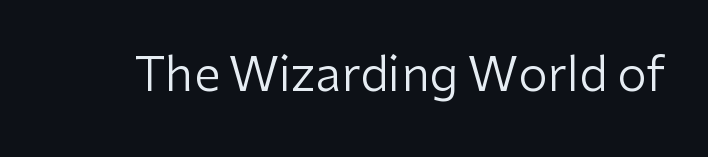
Check under the words: just untouched page. Compared with typical body copy, the letter spacing here is the same. A typesetter would call this proportional, since set widths differ per character. Vertical stems look standard width or narrower in stroke.
